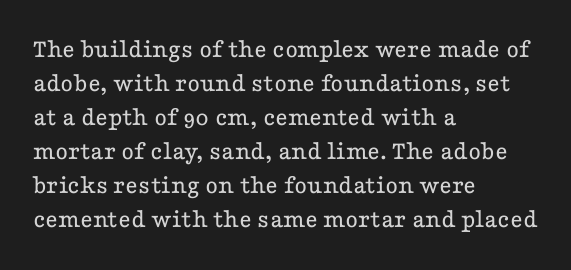
{"italic": "no", "bold": "no", "underline": "no", "align": "left", "line_spacing": "normal", "line_spacing_ratio": 1.26, "letter_spacing": "normal", "letter_spacing_em": 0.0, "glyph_px": 27}
